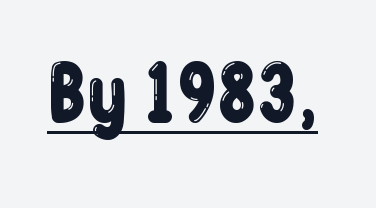
The image shows 73 px condensed sans-serif type, upright; set normal letter spacing, underlined; low stroke contrast and a medium x-height.
